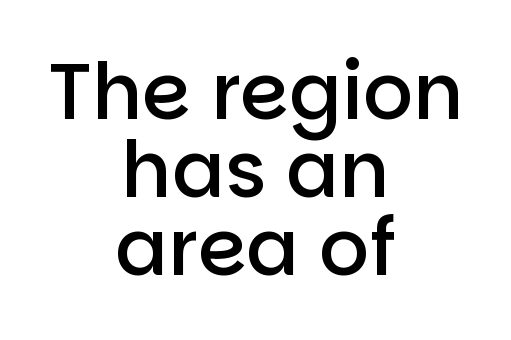
Q: Is the text bold? A: Semi-bold.
Q: Is the text italic (slanted)? A: No, it is upright.
Q: Is the typeface a serif or a sans-serif typeface? A: Sans-serif.
Q: Is the text underlined? A: No.
Q: How is the paragraph aligned? A: Centered.
Q: Is the spacing between letters normal or unusually wide? A: Normal.
Q: Is the spacing between lines tight, normal or loose? A: Tight.
Q: Width (condensed, normal, or wide)? A: Normal.
Q: Stroke contrast? A: Low.
Q: x-height? A: Large.
Q: Monospaced? A: No.
